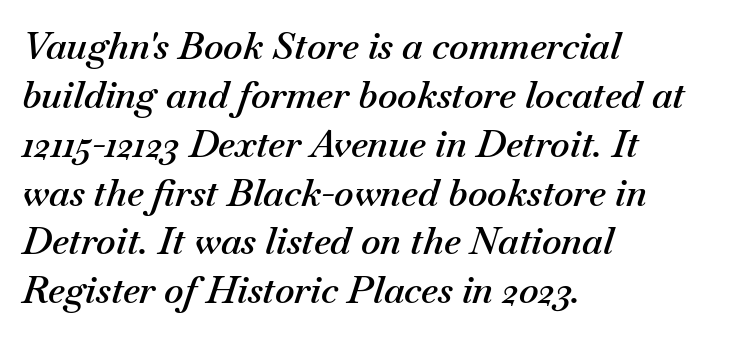
{"italic": "yes", "lean": "right", "slant_degrees": 18, "bold": "semi", "weight": "semibold", "width": "normal", "stroke_contrast": "medium", "x_height": "small", "monospaced": "no", "underline": "no", "align": "left", "line_spacing": "normal", "line_spacing_ratio": 1.32, "letter_spacing": "normal", "letter_spacing_em": 0.0, "glyph_px": 37}
